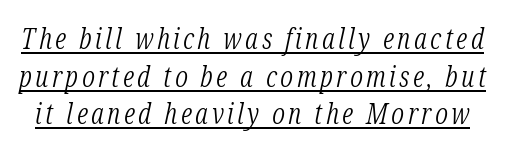
The image shows 29 px light, condensed serif type, italic (leaning right); set normal line spacing (1.3x), underlined; low stroke contrast and a medium x-height.
